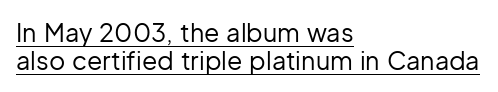
Each new line begins almost immediately beneath the previous one. The typography opts for an upright posture over an oblique one. The rendering keeps characters at their native spacing. The cut favours lightness, reaching ordinary text weight at its darkest. These characters rest on top of a visible drawn line. One-word summary of the alignment: left.
